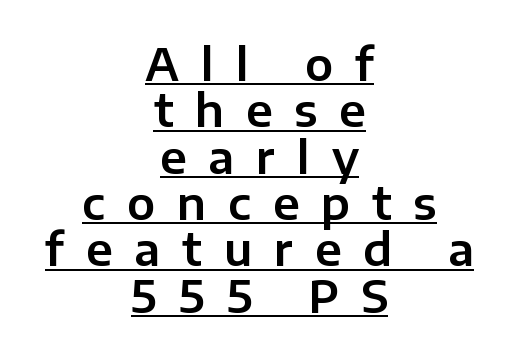
Q: Is the text italic (slanted)? A: No, it is upright.
Q: Is the typeface a serif or a sans-serif typeface? A: Sans-serif.
Q: Is the text underlined? A: Yes.
Q: How is the paragraph aligned? A: Centered.
Q: Is the spacing between letters normal or unusually wide? A: Unusually wide.
Q: Is the spacing between lines tight, normal or loose? A: Tight.
Q: Width (condensed, normal, or wide)? A: Normal.
Q: Stroke contrast? A: Low.
Q: x-height? A: Medium.
Q: Monospaced? A: No.
